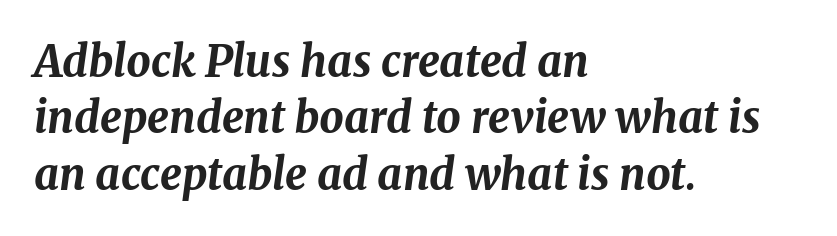
{"italic": "yes", "lean": "right", "slant_degrees": 8, "bold": "yes", "weight": "bold", "width": "normal", "stroke_contrast": "medium", "x_height": "medium", "monospaced": "no", "underline": "no", "align": "left", "line_spacing": "normal", "line_spacing_ratio": 1.31, "letter_spacing": "normal", "letter_spacing_em": 0.0, "glyph_px": 43}
